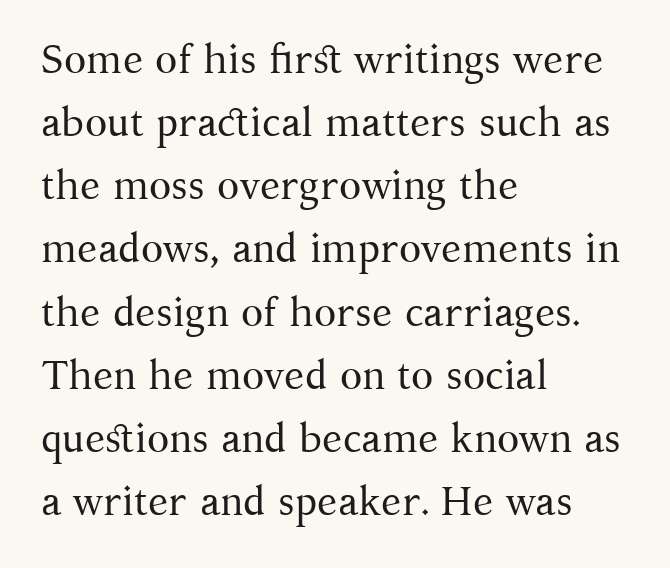
The rag falls on the right side of this text block. Nothing unusual about the tracking: characters are spaced as the font intends. Think of a printed novel: that variable character pitch is what you see here. Vertical strokes here are truly vertical. One glance says typical: line gaps are just what's usual. The glyphs are unaccompanied by any horizontal stroke below them.
